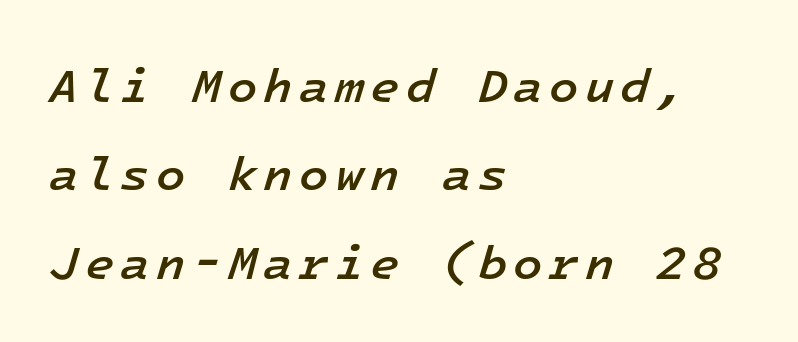
This is the in-between weight designers call semibold or demi. Descenders hang freely into open space. This sample has the even, mechanical cadence of fixed-width lettering. These lines stack with their left ends in a neat column.
